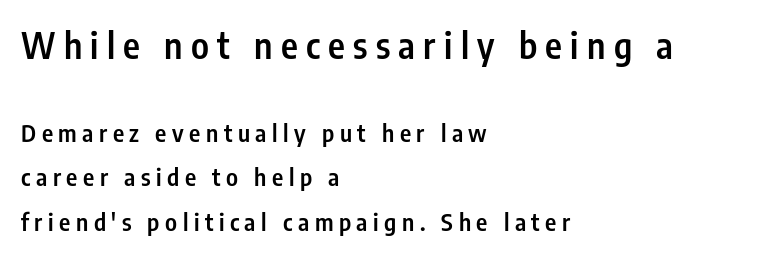
Q: Is the text bold? A: Semi-bold.
Q: Is the text italic (slanted)? A: No, it is upright.
Q: Is the typeface a serif or a sans-serif typeface? A: Sans-serif.
Q: Is the text underlined? A: No.
Q: How is the paragraph aligned? A: Left-aligned.
Q: Is the spacing between letters normal or unusually wide? A: Unusually wide.
Q: Which block of text is set in a larger size, the first (top) or the second (bottom)? A: The first (top) one.
Q: Width (condensed, normal, or wide)? A: Condensed.
Q: Stroke contrast? A: Low.
Q: x-height? A: Medium.
Q: Monospaced? A: No.
